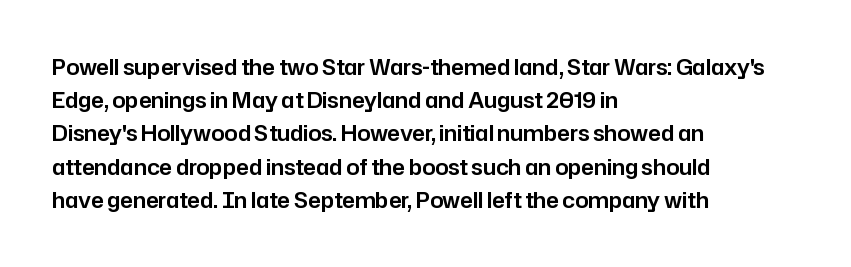
The tracking reads as untouched default to a designer's eye. Anything drawn beneath the words? Only blank space. Leading: standard. The lettering holds an erect, upright posture throughout.
